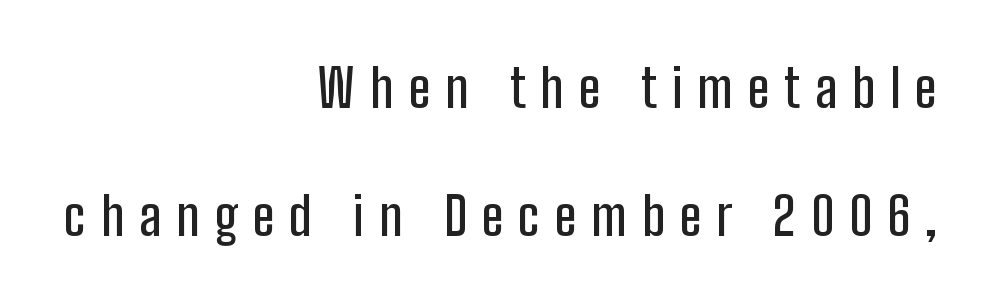
The image shows 53 px condensed sans-serif type, upright; set right-aligned, loose line spacing (2.41x), unusually wide letter spacing (+0.28 em), not underlined; low stroke contrast and a medium x-height.
